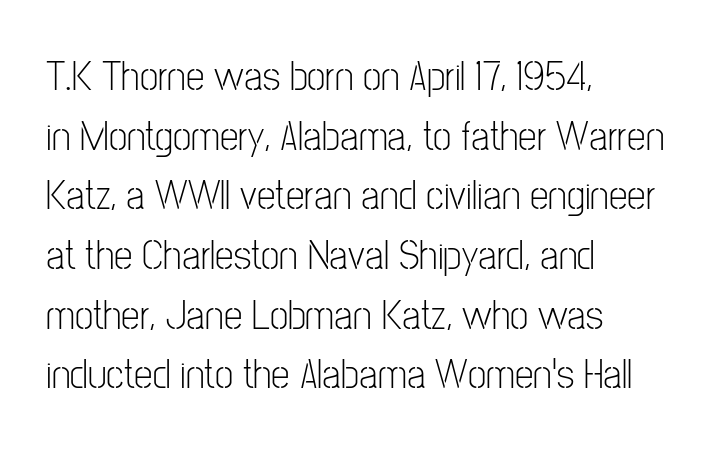
Stem width sits at or under what a default text font uses. Students, note that the glyphs here touch the page at normal intervals. Nope, no serifs anywhere on these letters. Normally led — the rows are evenly, conventionally spaced. Horizontally, the lines are justified to the leading edge only. A bare baseline throughout the passage.
